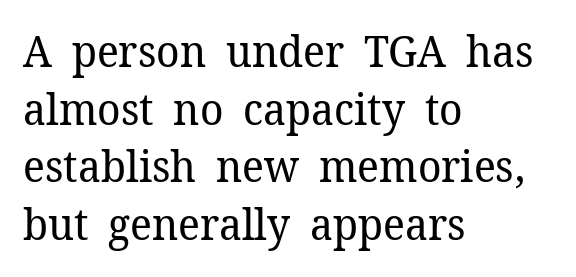
You could call the tracking neutral — neither tight nor loose. Each new line begins a customary step beneath the previous one. Nope, not italic — everything's standing straight. Short and long lines alike share a common starting point at left. Stroke mass is kept to a normal reading level or below. Are there feet on the stems? There are — it's a serif.
